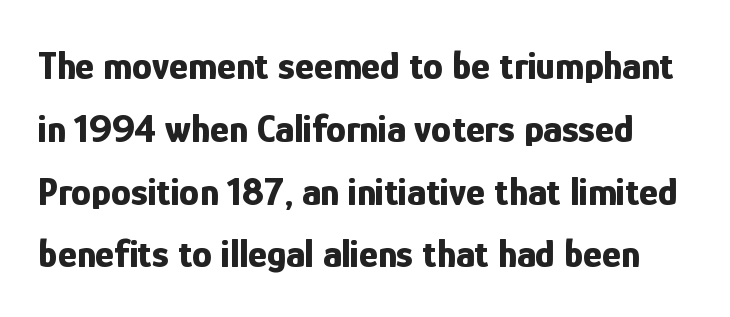
The image shows 40 px bold, condensed sans-serif type, upright; set normal line spacing (1.57x), normal letter spacing, not underlined; low stroke contrast and a medium x-height.
